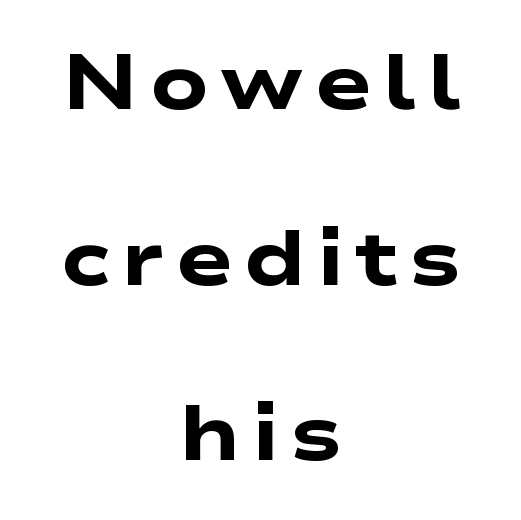
Q: Is the text bold? A: Yes.
Q: Is the typeface a serif or a sans-serif typeface? A: Sans-serif.
Q: Is the text underlined? A: No.
Q: How is the paragraph aligned? A: Centered.
Q: Is the spacing between lines tight, normal or loose? A: Loose.
Q: Width (condensed, normal, or wide)? A: Wide.
Q: Stroke contrast? A: Low.
Q: x-height? A: Medium.
Q: Monospaced? A: No.
